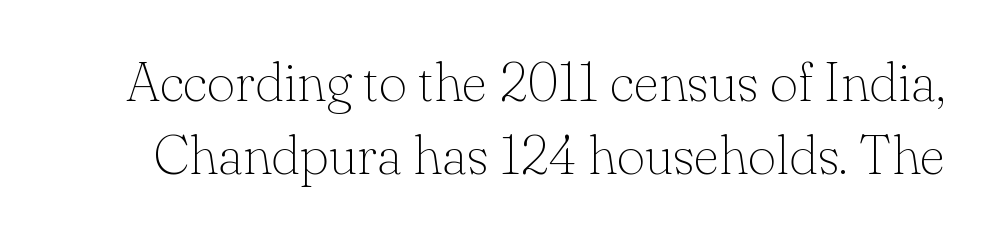
The image shows 55 px thin serif type, upright; set normal line spacing (1.32x), normal letter spacing, not underlined; low stroke contrast and a small x-height.
